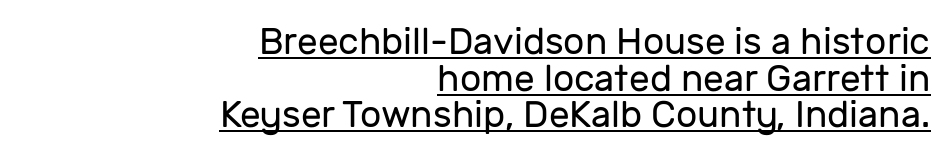
{"serif": "no", "italic": "no", "bold": "no", "weight": "regular", "width": "normal", "stroke_contrast": "low", "x_height": "medium", "monospaced": "no", "underline": "yes", "align": "right", "line_spacing": "tight", "line_spacing_ratio": 0.99, "letter_spacing": "normal", "letter_spacing_em": 0.0, "glyph_px": 37}
